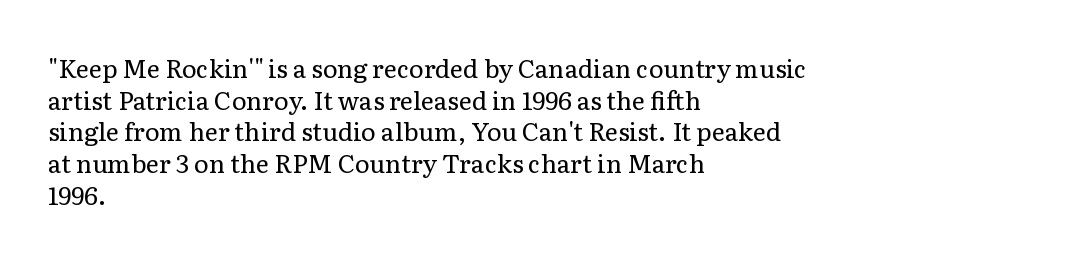
Q: Is the text bold? A: No.
Q: Is the text italic (slanted)? A: No, it is upright.
Q: Is the text underlined? A: No.
Q: How is the paragraph aligned? A: Left-aligned.
Q: Is the spacing between letters normal or unusually wide? A: Normal.
Q: Is the spacing between lines tight, normal or loose? A: Normal.
